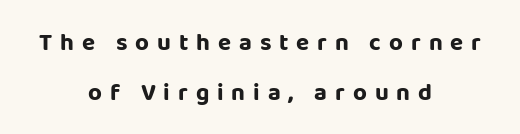
The image shows 24 px bold type, upright; set centered, loose line spacing (2.07x), unusually wide letter spacing (+0.33 em), not underlined.
